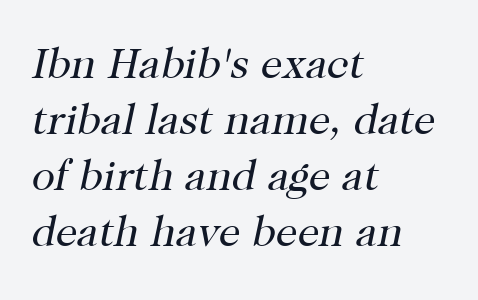
{"serif": "yes", "italic": "yes", "lean": "right", "slant_degrees": 12, "bold": "no", "weight": "regular", "width": "normal", "stroke_contrast": "high", "x_height": "medium", "monospaced": "no", "underline": "no", "align": "left", "line_spacing": "normal", "line_spacing_ratio": 1.3, "letter_spacing": "normal", "letter_spacing_em": 0.0, "glyph_px": 43}
